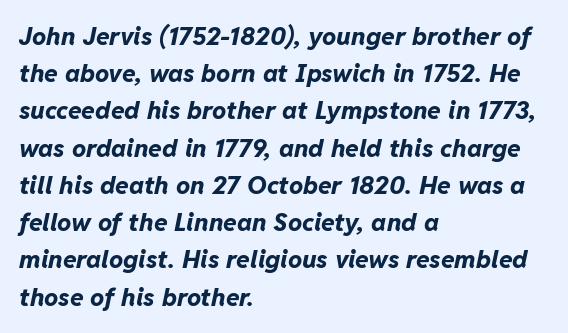
Q: Is the text bold? A: Yes.
Q: Is the text italic (slanted)? A: Yes, it leans right by about 11 degrees.
Q: Is the text underlined? A: No.
Q: How is the paragraph aligned? A: Left-aligned.
Q: Is the spacing between letters normal or unusually wide? A: Normal.
Q: Is the spacing between lines tight, normal or loose? A: Normal.
